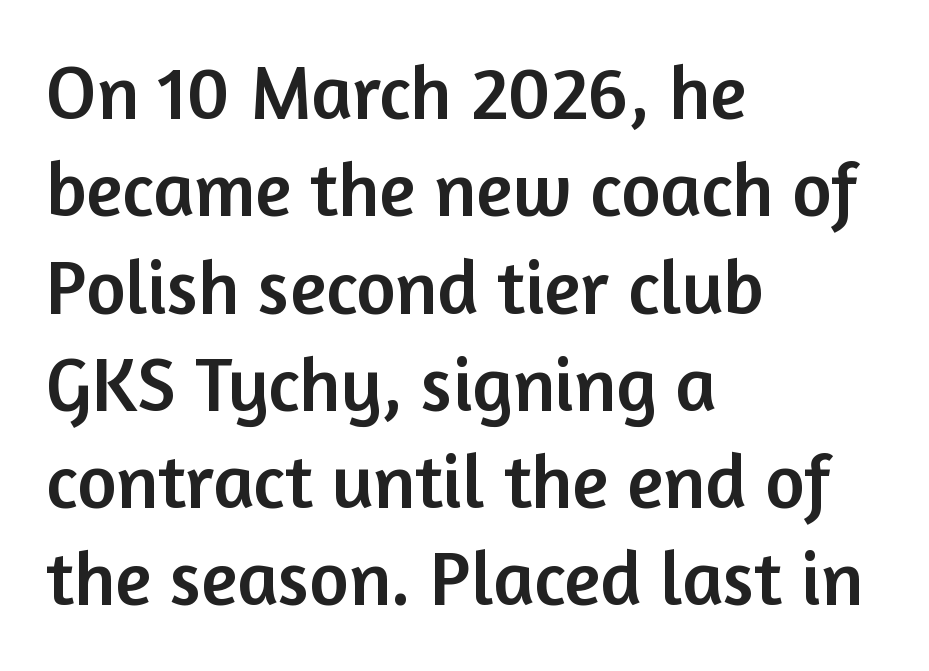
Q: Is the text italic (slanted)? A: No, it is upright.
Q: Is the typeface a serif or a sans-serif typeface? A: Sans-serif.
Q: Is the text underlined? A: No.
Q: How is the paragraph aligned? A: Left-aligned.
Q: Is the spacing between letters normal or unusually wide? A: Normal.
Q: Is the spacing between lines tight, normal or loose? A: Normal.
Q: Width (condensed, normal, or wide)? A: Normal.
Q: Stroke contrast? A: Low.
Q: x-height? A: Medium.
Q: Monospaced? A: No.
